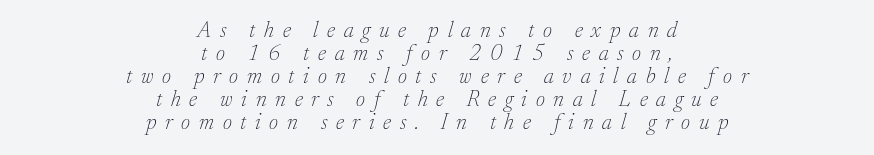
{"italic": "yes", "lean": "right", "slant_degrees": 17, "bold": "no", "underline": "no", "align": "center", "line_spacing": "tight", "line_spacing_ratio": 1.04, "letter_spacing": "wide", "letter_spacing_em": 0.4, "glyph_px": 22}
